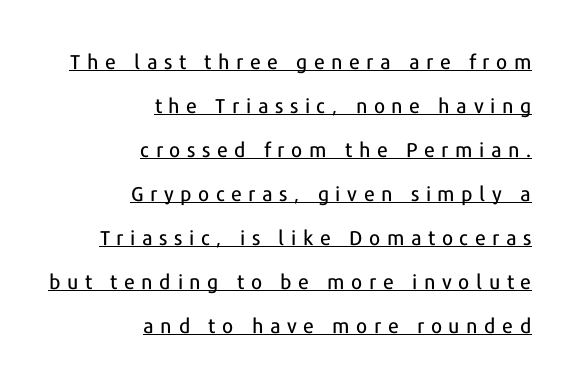
{"italic": "no", "underline": "yes", "align": "right", "line_spacing": "loose", "line_spacing_ratio": 2.2, "letter_spacing": "wide", "letter_spacing_em": 0.33, "glyph_px": 20}
